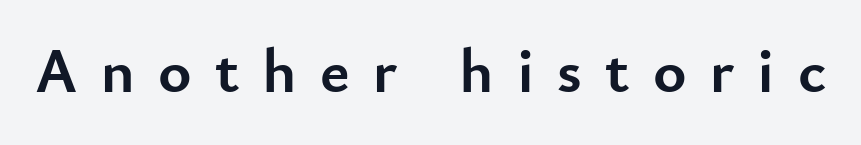
{"serif": "no", "italic": "no", "bold": "yes", "weight": "semibold", "width": "normal", "stroke_contrast": "low", "x_height": "small", "monospaced": "no", "underline": "no", "letter_spacing": "wide", "letter_spacing_em": 0.37, "glyph_px": 63}
